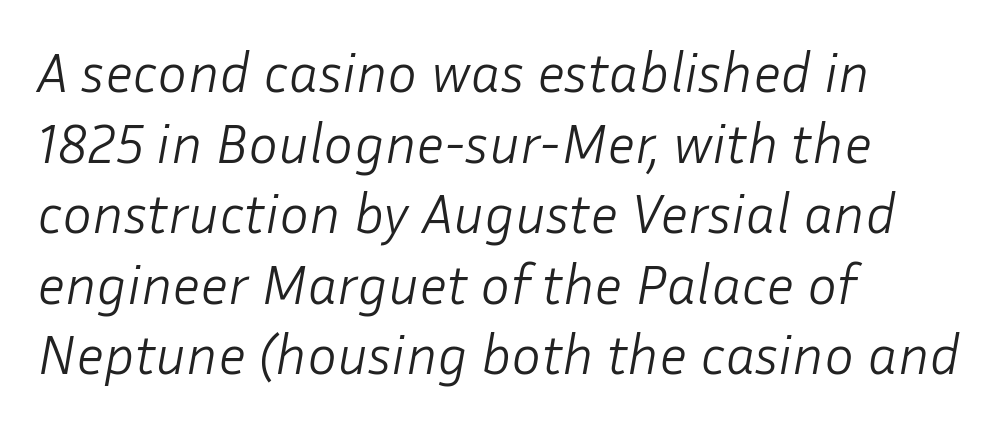
The passage shown leans; its letterforms are oblique. Caption: standard tracking, unaltered. Short and long lines alike share a common starting point at left. Proportional: the letters do not fall into vertical columns. Leading: standard.
